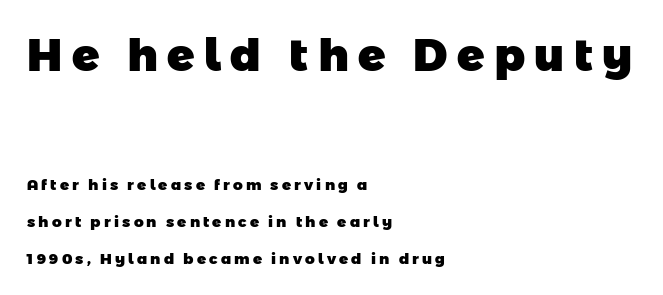
Notice the wide empty band between every row — that's loose leading. Just letters on the line, the space beneath them empty. Spacing verdict: proportional, widths tailored to each character. Larger block? The one above; the one below is distinctly smaller. The line texture is sparse and dotted thanks to wide tracking.
